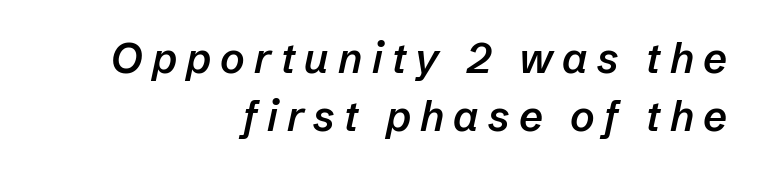
The ragged edge is on the left, which tells us the setting is flush right. This is moderately heavy type, rendered in semibold. Note the varied advance widths — an 'i' is clearly narrower than an 'm'. The zone under the glyphs is completely vacant. Loose tracking; the words dissolve into strings of separated letters.
